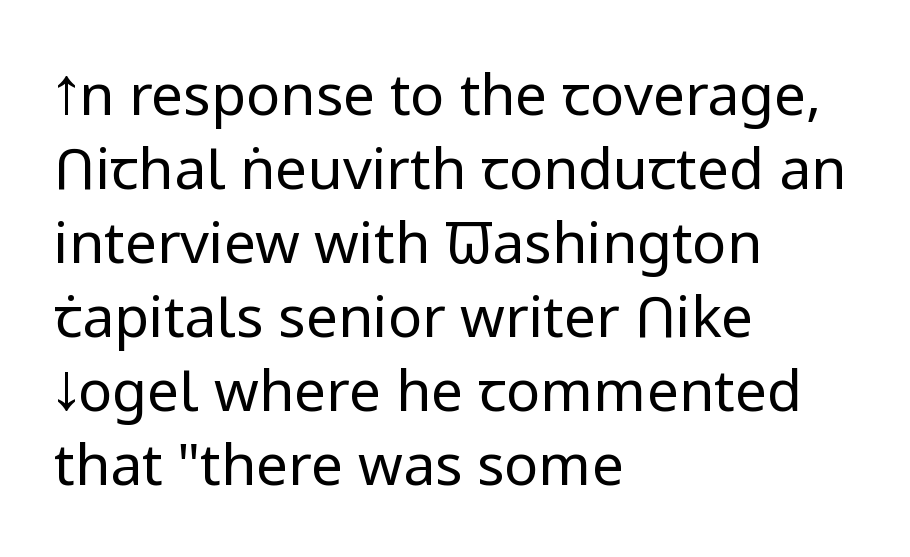
Q: Is the text bold? A: No.
Q: Is the text italic (slanted)? A: No, it is upright.
Q: Is the typeface a serif or a sans-serif typeface? A: Sans-serif.
Q: Is the text underlined? A: No.
Q: How is the paragraph aligned? A: Left-aligned.
Q: Is the spacing between letters normal or unusually wide? A: Normal.
Q: Is the spacing between lines tight, normal or loose? A: Normal.
Q: Width (condensed, normal, or wide)? A: Normal.
Q: Stroke contrast? A: Low.
Q: x-height? A: Medium.
Q: Monospaced? A: No.
